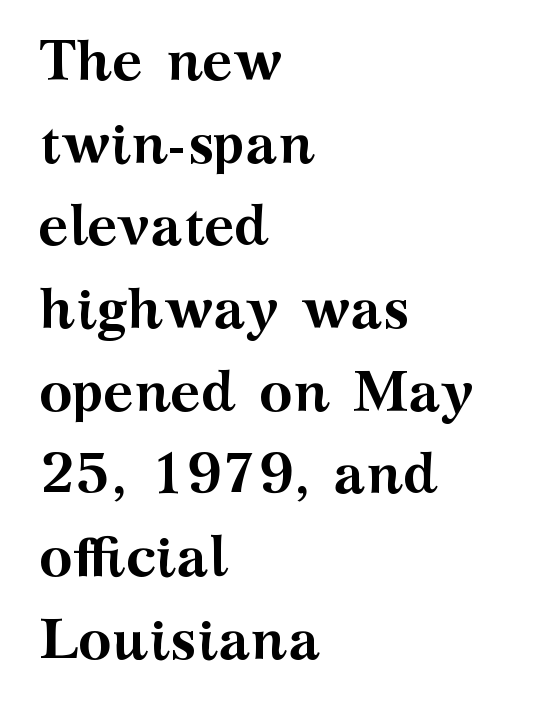
Q: Is the text bold? A: Yes.
Q: Is the text italic (slanted)? A: No, it is upright.
Q: Is the typeface a serif or a sans-serif typeface? A: Serif.
Q: Is the text underlined? A: No.
Q: How is the paragraph aligned? A: Left-aligned.
Q: Is the spacing between letters normal or unusually wide? A: Normal.
Q: Is the spacing between lines tight, normal or loose? A: Normal.
Q: Width (condensed, normal, or wide)? A: Wide.
Q: Stroke contrast? A: Medium.
Q: x-height? A: Medium.
Q: Monospaced? A: No.
